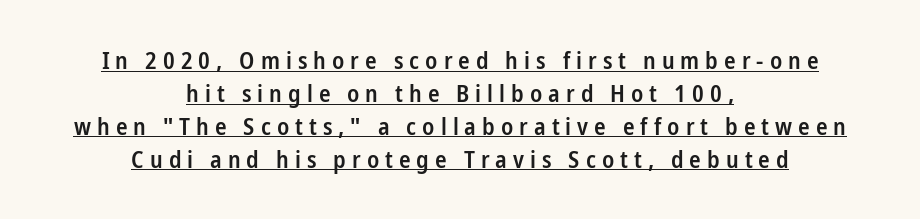
The image shows 24 px text type, upright; set centered, normal line spacing (1.37x), unusually wide letter spacing (+0.25 em), underlined.
